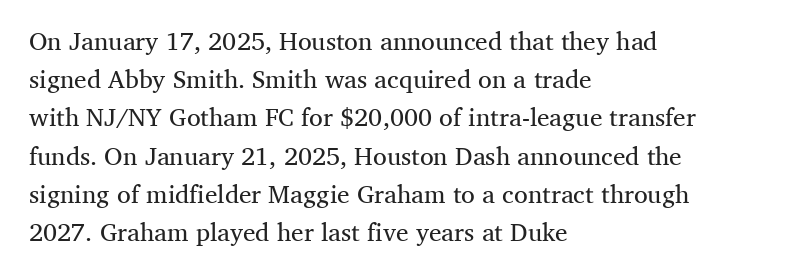
The image shows 25 px text type, upright; set left-aligned, normal line spacing (1.53x), normal letter spacing, not underlined.
